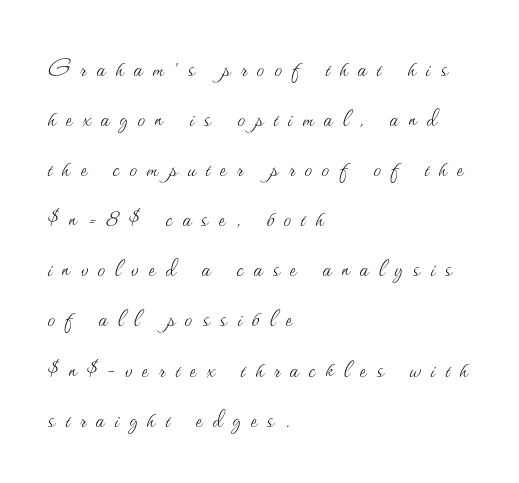
{"bold": "no", "weight": "thin", "width": "normal", "stroke_contrast": "medium", "x_height": "small", "monospaced": "no", "underline": "no", "align": "left", "line_spacing": "normal", "line_spacing_ratio": 1.67, "letter_spacing": "wide", "letter_spacing_em": 0.34, "glyph_px": 30}
